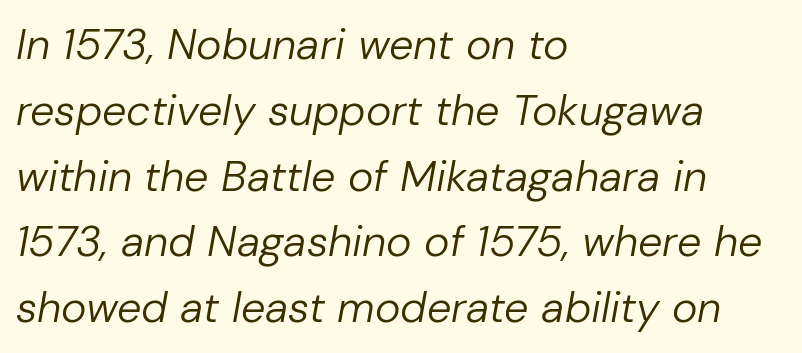
The image shows 43 px regular-weight type, italic (leaning right); set left-aligned, normal line spacing (1.53x), normal letter spacing, not underlined; low stroke contrast and a medium x-height.
